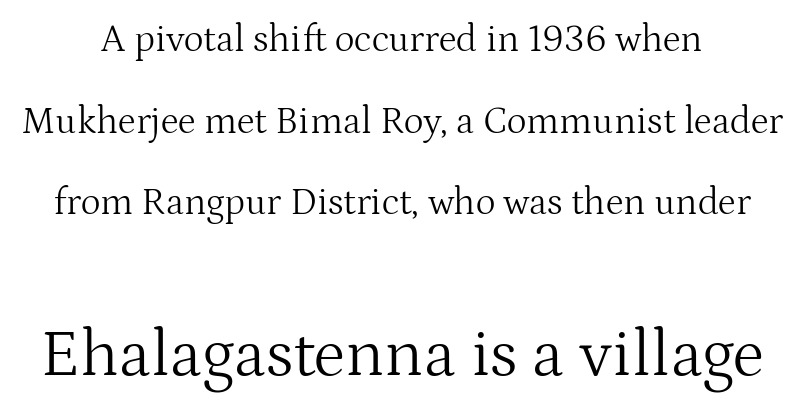
Ordinary non-slanted type is in use. The tracking reads as untouched default to a designer's eye. Does the leading feel generous? Absolutely, it's lavish. The rendering enlarges the type as you move from the upper chunk to the lower. Is this a heavy cut? Hardly; it is regular or lighter.
